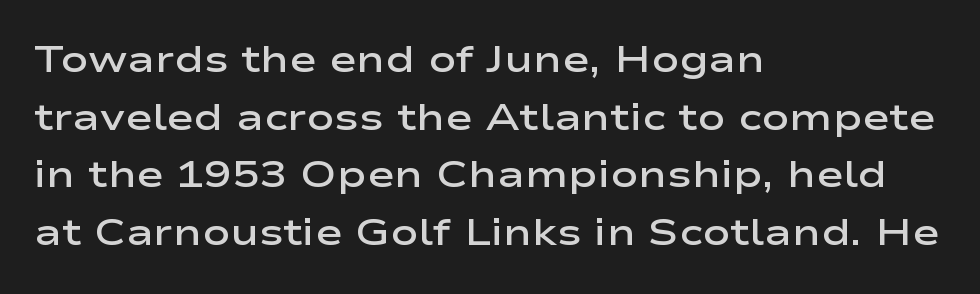
Characters remain perfectly vertical along every line. Glance below the letters and you will spot only blank space. Character widths vary here, with narrow letters taking less room than wide ones. To sum up the face: it is a sans, with no serifs. Summary of weight: moderately heavy, a semibold. A normal amount of white space separates one row of letters from the next.
